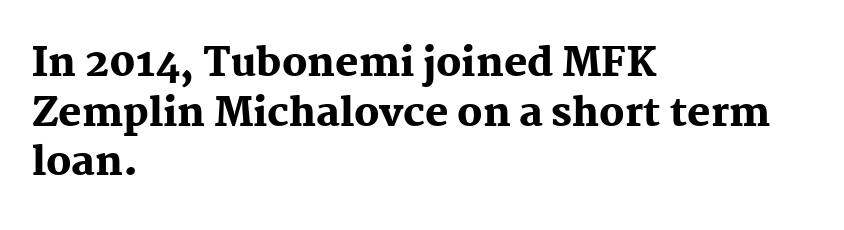
Which margin do the lines hug? The left one — the right edge is uneven. Is this a fixed-width face? No — the glyphs have proportional, varying widths. Reading down the column, the eye jumps a familiar distance to each next line. There is no visible air inserted between adjacent glyphs. Notice how thick the strokes are: this is what a full bold looks like. The rendering shows small feet on the letterforms — a serif design.
